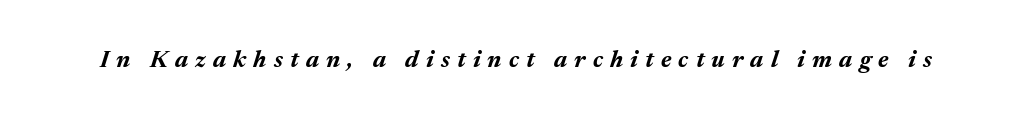
{"italic": "yes", "lean": "right", "slant_degrees": 17, "bold": "yes", "underline": "no", "letter_spacing": "wide", "letter_spacing_em": 0.3, "glyph_px": 24}
